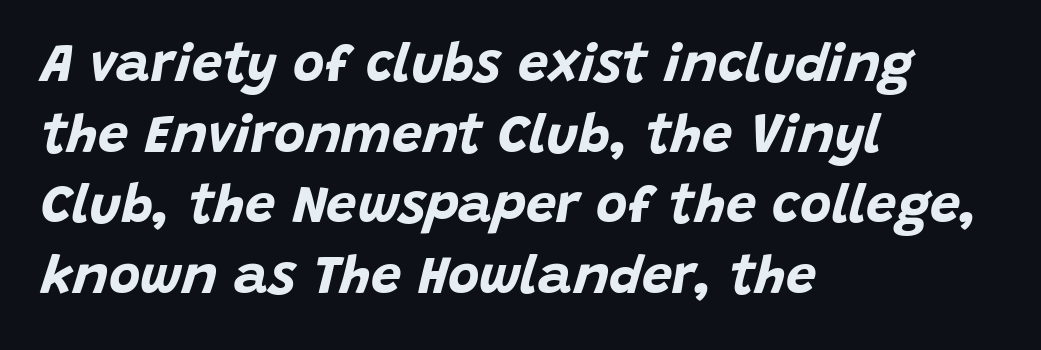
{"italic": "yes", "lean": "right", "slant_degrees": 15, "bold": "yes", "weight": "bold", "width": "normal", "stroke_contrast": "low", "x_height": "large", "monospaced": "no", "underline": "no", "align": "left", "line_spacing": "normal", "line_spacing_ratio": 1.31, "letter_spacing": "normal", "letter_spacing_em": 0.0, "glyph_px": 54}
